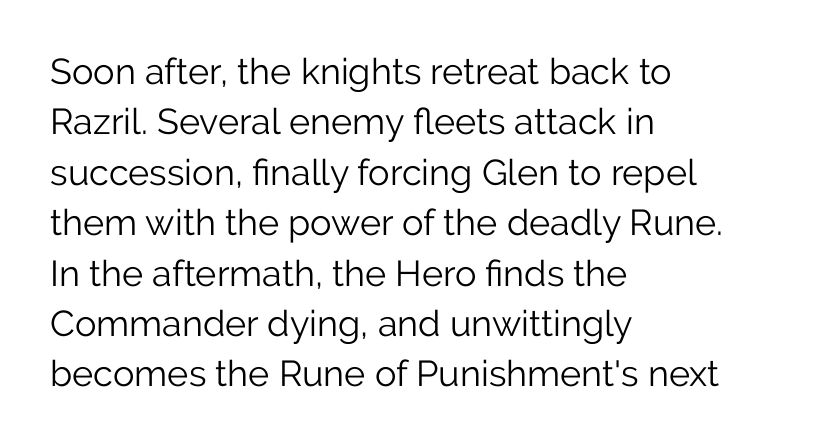
{"serif": "no", "italic": "no", "bold": "no", "weight": "light", "width": "normal", "stroke_contrast": "low", "x_height": "medium", "monospaced": "no", "underline": "no", "align": "left", "line_spacing": "normal", "line_spacing_ratio": 1.4, "letter_spacing": "normal", "letter_spacing_em": 0.0, "glyph_px": 36}
